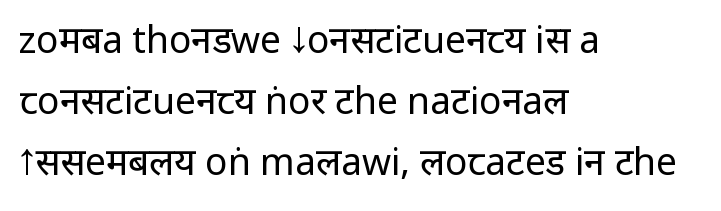
Posture: straight, roman, zero tilt. Stems and bowls with no extra thickness — not bold. This rendering uses left alignment, leaving the right contour irregular. The space between consecutive lines is moderate.
